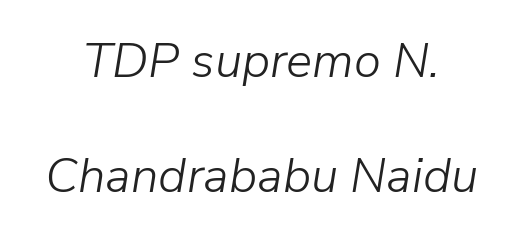
This is not heavy type; no bold has been used. Is there much room between lines? Yes — plenty of vertical air separates them. Does the copy run flush right? No — it is centered line by line. Nobody drew a line under any word here. The horizontal fit of the characters is conventional and even.
